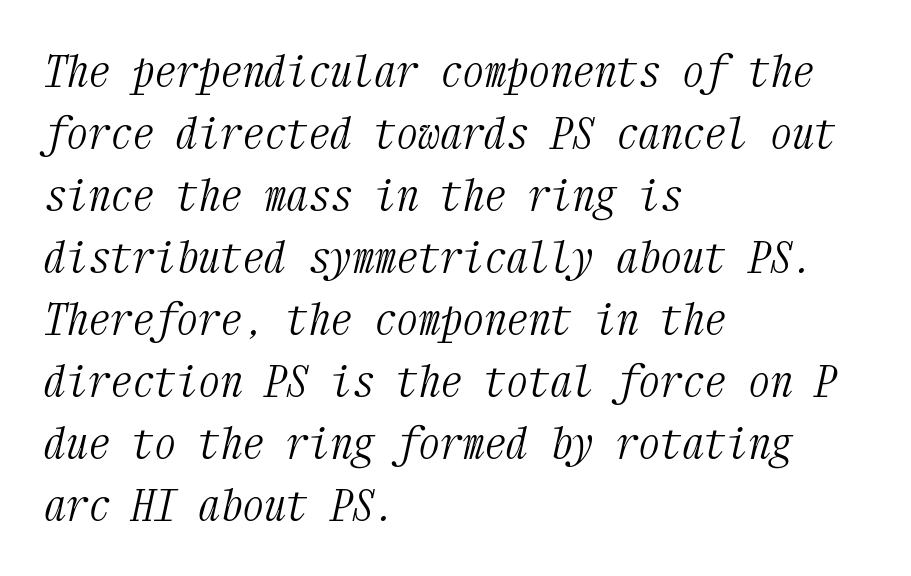
{"serif": "yes", "italic": "yes", "lean": "right", "slant_degrees": 12, "bold": "no", "weight": "light", "width": "condensed", "stroke_contrast": "medium", "x_height": "medium", "monospaced": "yes", "underline": "no", "align": "left", "line_spacing": "normal", "line_spacing_ratio": 1.41, "letter_spacing": "normal", "letter_spacing_em": 0.0, "glyph_px": 44}
